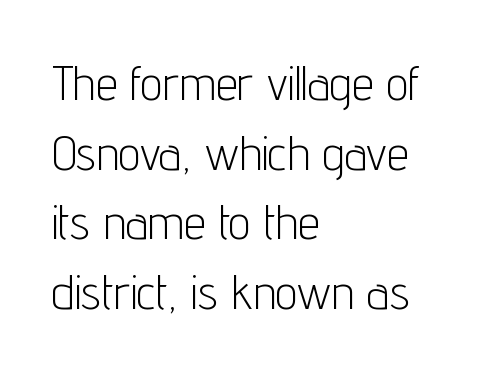
Q: Is the text bold? A: No.
Q: Is the text italic (slanted)? A: No, it is upright.
Q: Is the typeface a serif or a sans-serif typeface? A: Sans-serif.
Q: Is the text underlined? A: No.
Q: How is the paragraph aligned? A: Left-aligned.
Q: Is the spacing between letters normal or unusually wide? A: Normal.
Q: Is the spacing between lines tight, normal or loose? A: Normal.
Q: Width (condensed, normal, or wide)? A: Condensed.
Q: Stroke contrast? A: Low.
Q: x-height? A: Medium.
Q: Monospaced? A: No.
